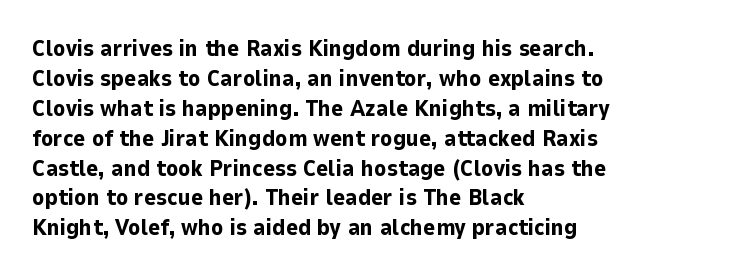
Q: Is the text bold? A: Yes.
Q: Is the text italic (slanted)? A: No, it is upright.
Q: Is the text underlined? A: No.
Q: How is the paragraph aligned? A: Left-aligned.
Q: Is the spacing between letters normal or unusually wide? A: Normal.
Q: Is the spacing between lines tight, normal or loose? A: Normal.
